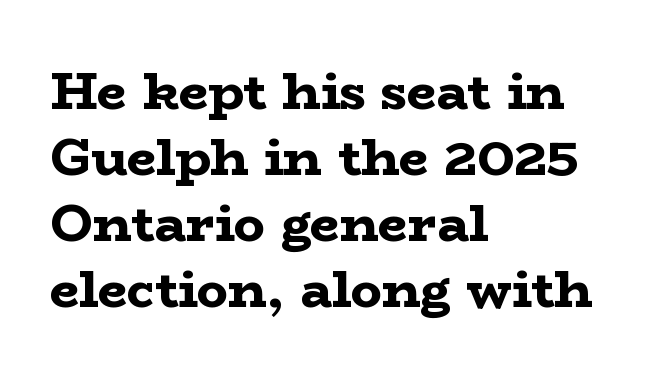
Q: Is the text bold? A: Yes.
Q: Is the text italic (slanted)? A: No, it is upright.
Q: Is the typeface a serif or a sans-serif typeface? A: Serif.
Q: Is the text underlined? A: No.
Q: How is the paragraph aligned? A: Left-aligned.
Q: Is the spacing between letters normal or unusually wide? A: Normal.
Q: Is the spacing between lines tight, normal or loose? A: Normal.
Q: Width (condensed, normal, or wide)? A: Wide.
Q: Stroke contrast? A: Low.
Q: x-height? A: Medium.
Q: Monospaced? A: No.
